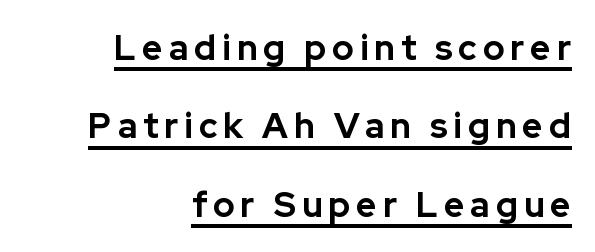
Successive baselines arrive slowly, with a big drop between each. The setting favours the right margin, as signatures and pull-quotes sometimes do. Students, observe the line beneath the letters — that is underlining. Note the varied advance widths — an 'i' is clearly narrower than an 'm'. Bold? Absolutely — the strokes are thick and heavy.
